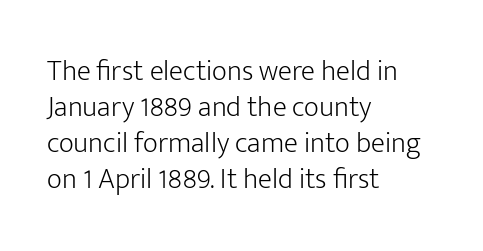
Serif or sans? Sans — the stroke terminals are bare. Horizontal alignment here is leftward, the default for most running prose. Default kerning and tracking; the words read as compact shapes. Style check: upright. Weight: in the light-to-regular range. Quick note: underline off.
